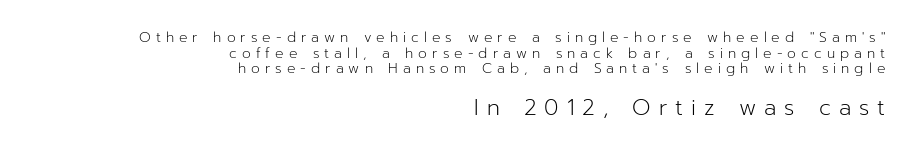
{"italic": "no", "bold": "no", "underline": "no", "align": "right", "line_spacing": "tight", "line_spacing_ratio": 1.12, "letter_spacing": "wide", "letter_spacing_em": 0.36, "larger_block": "second", "size_ratio": 1.57, "glyph_px": 22}
